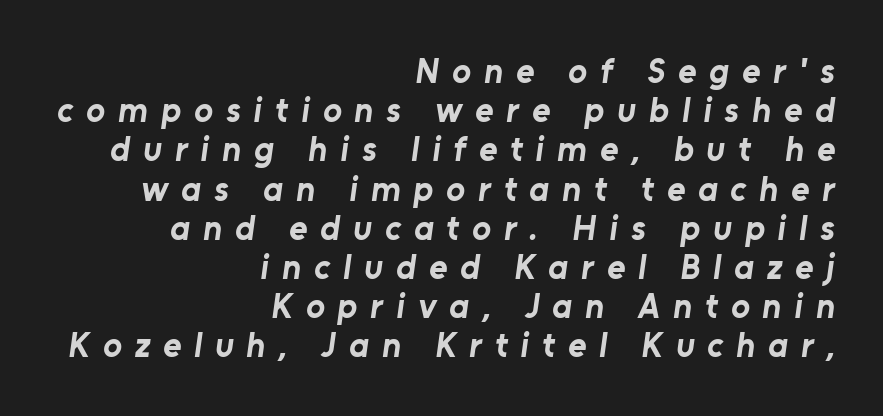
Look at the tracking — it's clearly loosened, letters drifting apart. A dark, heavy texture on the line: the type is bold. Just letters on the line, the space beneath them empty. These lines are rendered in a variable-pitch font. Examine the stroke ends and you'll find no serifs.
